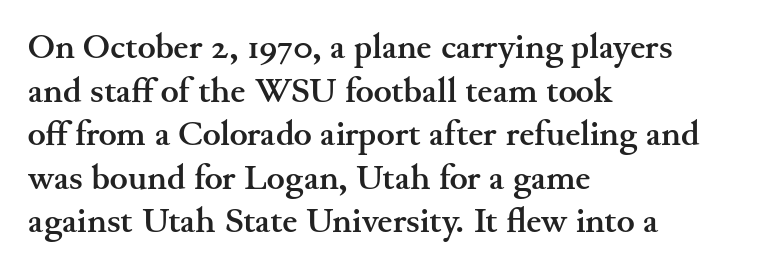
Q: Is the text bold? A: Yes.
Q: Is the text italic (slanted)? A: No, it is upright.
Q: Is the typeface a serif or a sans-serif typeface? A: Serif.
Q: Is the text underlined? A: No.
Q: How is the paragraph aligned? A: Left-aligned.
Q: Is the spacing between letters normal or unusually wide? A: Normal.
Q: Is the spacing between lines tight, normal or loose? A: Normal.
Q: Width (condensed, normal, or wide)? A: Wide.
Q: Stroke contrast? A: Medium.
Q: x-height? A: Small.
Q: Monospaced? A: No.
